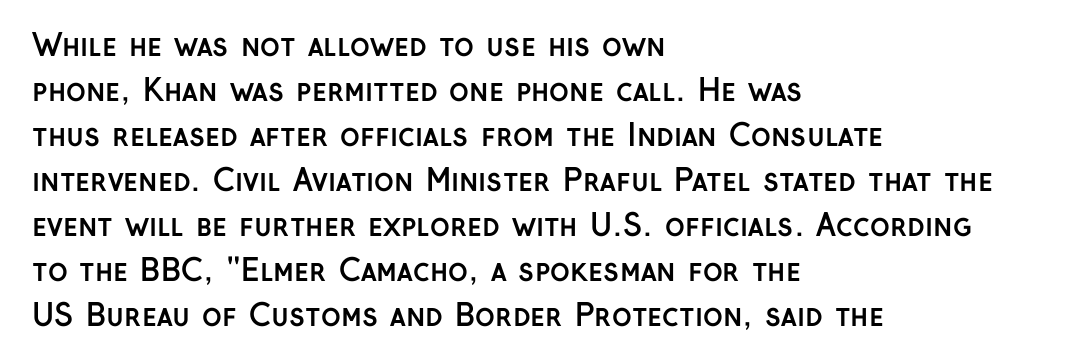
Look at the bottom of the vertical strokes: they stop flat, with no serifs. Whoever set this chose a conventional vertical rhythm. Heavy-handed strokes throughout: this text is bold. Letter spacing: default.
